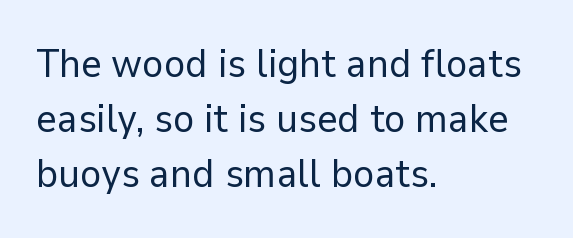
{"serif": "no", "italic": "no", "bold": "no", "weight": "regular", "width": "normal", "stroke_contrast": "low", "x_height": "medium", "monospaced": "no", "underline": "no", "align": "left", "line_spacing": "normal", "line_spacing_ratio": 1.37, "letter_spacing": "normal", "letter_spacing_em": 0.0, "glyph_px": 40}
